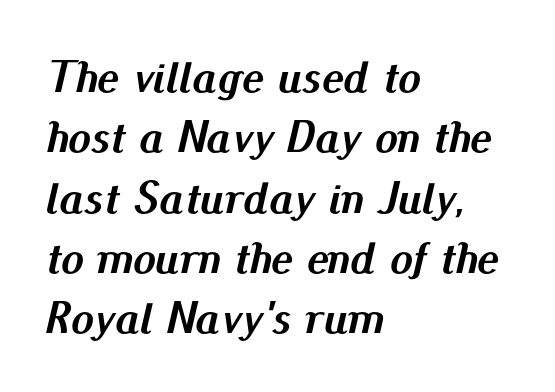
The image shows 46 px semibold type, italic (leaning right); set left-aligned, normal line spacing (1.31x), normal letter spacing, not underlined; medium stroke contrast and a small x-height.
